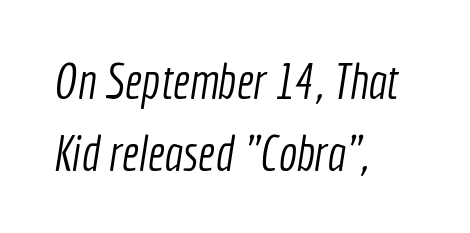
The image shows 49 px light, condensed sans-serif type; set left-aligned, normal line spacing (1.46x), normal letter spacing, not underlined; a medium x-height.
